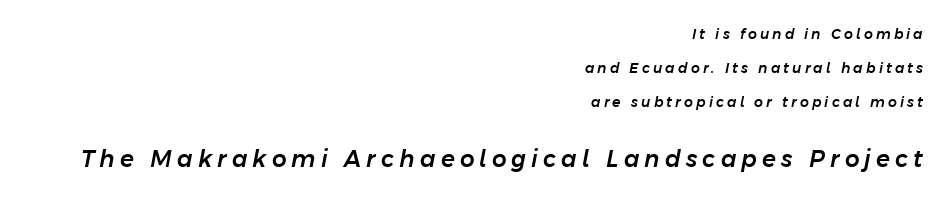
What stands out about the letter spacing? Its width — letters are far apart. The setting favours the right margin, as signatures and pull-quotes sometimes do. Of the two passages, the one underneath uses the larger point size. Tall strokes in this sample are angled rather than plumb. Beneath every word, the page is bare. One glance says open: line gaps are wider than usual.
